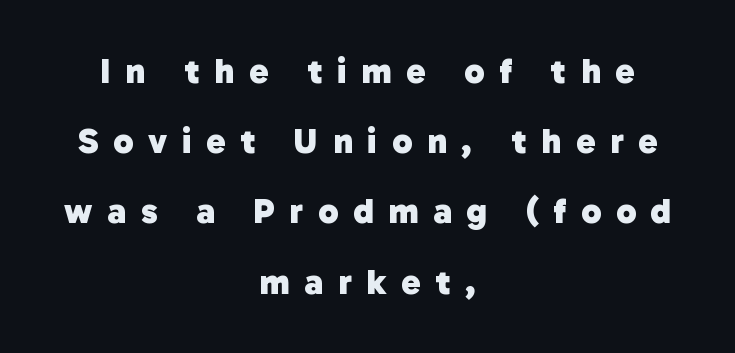
The image shows 36 px heavy sans-serif type; set centered, loose line spacing (1.95x), unusually wide letter spacing (+0.41 em), not underlined; low stroke contrast and a medium x-height.
